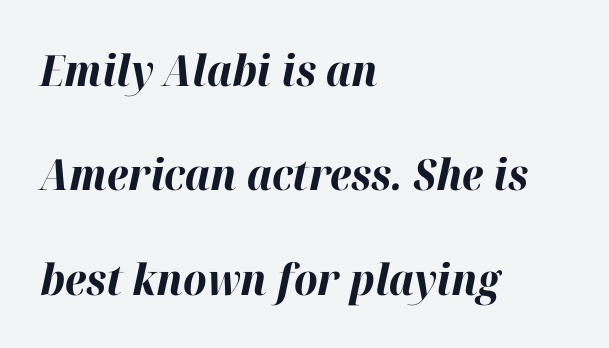
Q: Is the text bold? A: Yes.
Q: Is the text italic (slanted)? A: Yes, it leans right by about 12 degrees.
Q: Is the text underlined? A: No.
Q: How is the paragraph aligned? A: Left-aligned.
Q: Is the spacing between letters normal or unusually wide? A: Normal.
Q: Is the spacing between lines tight, normal or loose? A: Loose.
Q: Width (condensed, normal, or wide)? A: Normal.
Q: Stroke contrast? A: High.
Q: x-height? A: Medium.
Q: Monospaced? A: No.
